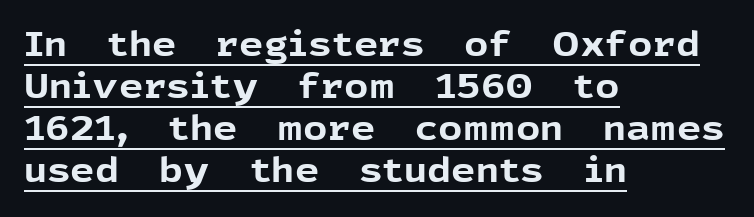
Q: Is the text bold? A: Yes.
Q: Is the text italic (slanted)? A: No, it is upright.
Q: Is the typeface a serif or a sans-serif typeface? A: Sans-serif.
Q: Is the text underlined? A: Yes.
Q: How is the paragraph aligned? A: Left-aligned.
Q: Is the spacing between letters normal or unusually wide? A: Normal.
Q: Width (condensed, normal, or wide)? A: Normal.
Q: x-height? A: Medium.
Q: Monospaced? A: No.
